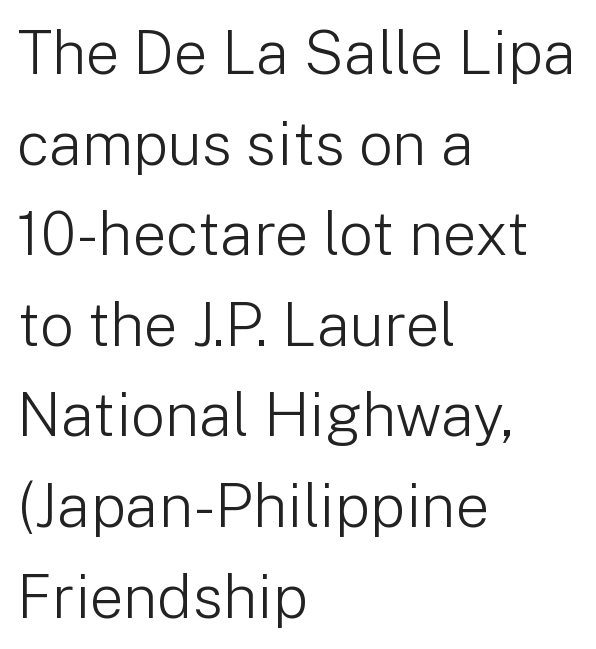
Q: Is the text bold? A: No.
Q: Is the text italic (slanted)? A: No, it is upright.
Q: Is the typeface a serif or a sans-serif typeface? A: Sans-serif.
Q: Is the text underlined? A: No.
Q: How is the paragraph aligned? A: Left-aligned.
Q: Is the spacing between letters normal or unusually wide? A: Normal.
Q: Is the spacing between lines tight, normal or loose? A: Normal.
Q: Width (condensed, normal, or wide)? A: Normal.
Q: Stroke contrast? A: Low.
Q: x-height? A: Medium.
Q: Monospaced? A: No.
